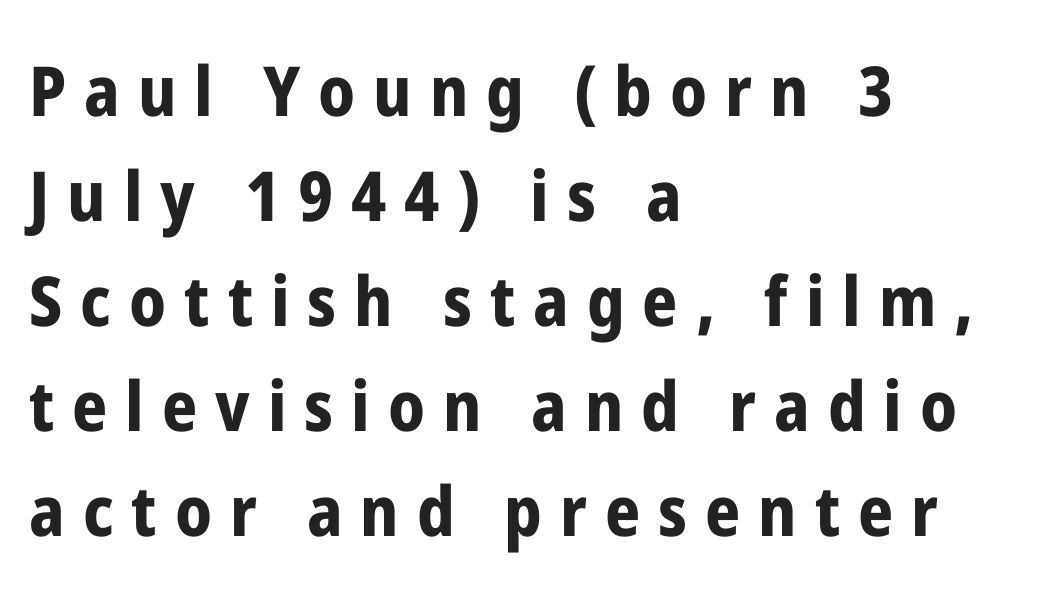
The image shows 69 px bold, condensed sans-serif type, upright; set left-aligned, normal line spacing (1.52x), unusually wide letter spacing (+0.26 em), not underlined; low stroke contrast and a medium x-height.
